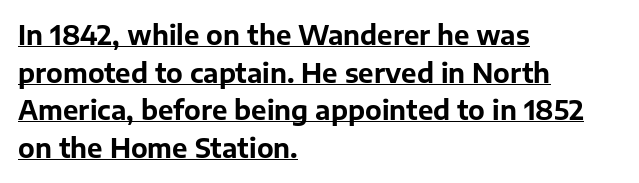
Is there much room between lines? A standard amount, neither cramped nor airy. Caption: multi-line text, flush left, ragged right. Posture: vertical. Students, note that the glyphs here touch the page at normal intervals. What decoration does the sample have? An underline.
